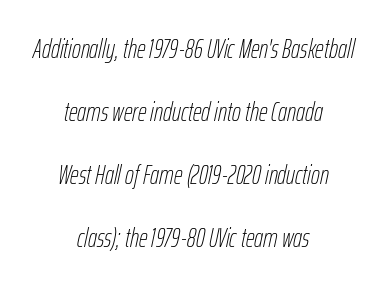
Compared with typical paragraphs, the rows here are farther apart. Only glyphs here, with clear space below each row. Caption: standard tracking, unaltered. Centered paragraph, ragged on both sides.
